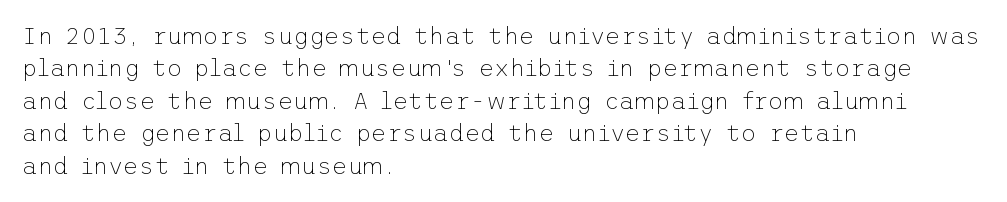
Q: Is the text bold? A: No.
Q: Is the text italic (slanted)? A: No, it is upright.
Q: Is the text underlined? A: No.
Q: How is the paragraph aligned? A: Left-aligned.
Q: Is the spacing between letters normal or unusually wide? A: Normal.
Q: Is the spacing between lines tight, normal or loose? A: Normal.
